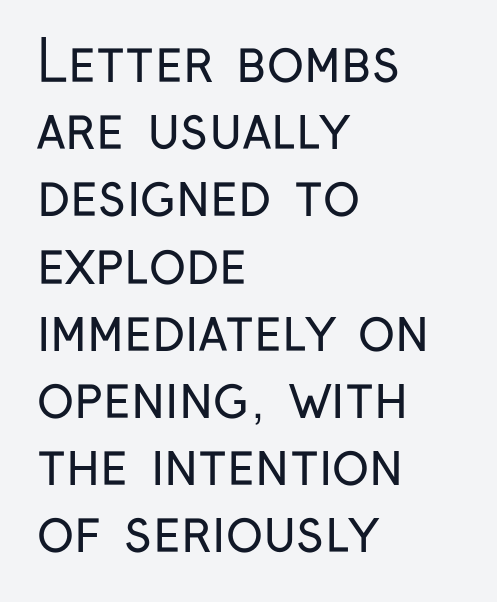
Ascenders rise straight up at ninety degrees. Is this a sans? Yes — the strokes have no serifs. The passage shown has conventional tracking throughout. Left-aligned paragraph, ragged on the right. Each row of text sits above clean, open space.
